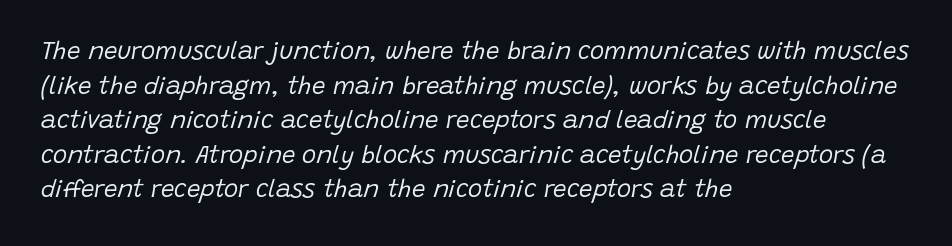
Q: Is the text bold? A: No.
Q: Is the text italic (slanted)? A: Yes, it leans right by about 15 degrees.
Q: Is the text underlined? A: No.
Q: How is the paragraph aligned? A: Left-aligned.
Q: Is the spacing between letters normal or unusually wide? A: Normal.
Q: Is the spacing between lines tight, normal or loose? A: Normal.
